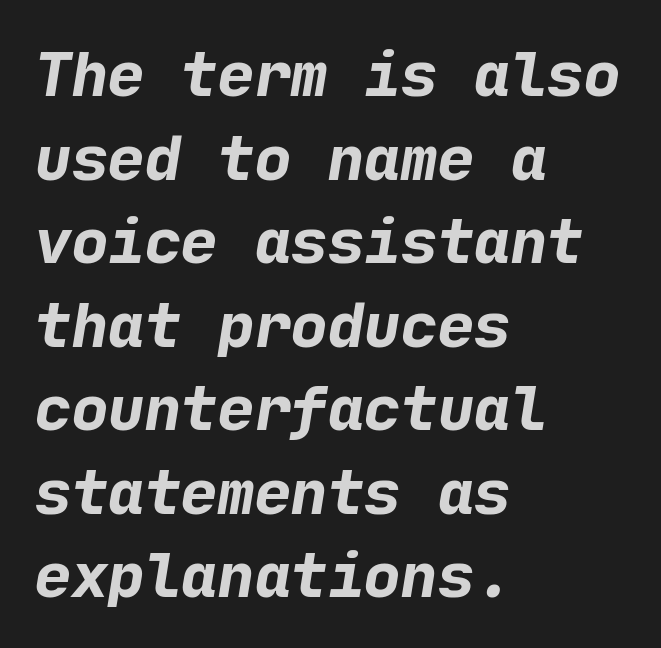
The rendering uses a moderate line-height, typical for paragraphs. This is heavy type, rendered in bold. The text was rendered using a sans face with plain stroke endings. Anything drawn beneath the words? Only blank space. These lines stack with their left ends in a neat column.
